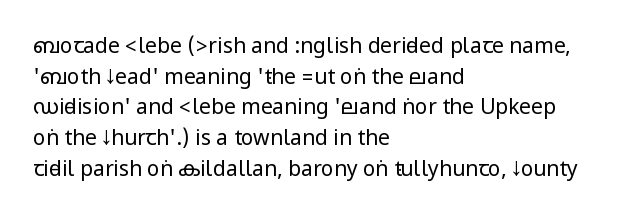
The image shows 21 px text type, upright; set left-aligned, normal line spacing (1.46x), normal letter spacing, not underlined.
